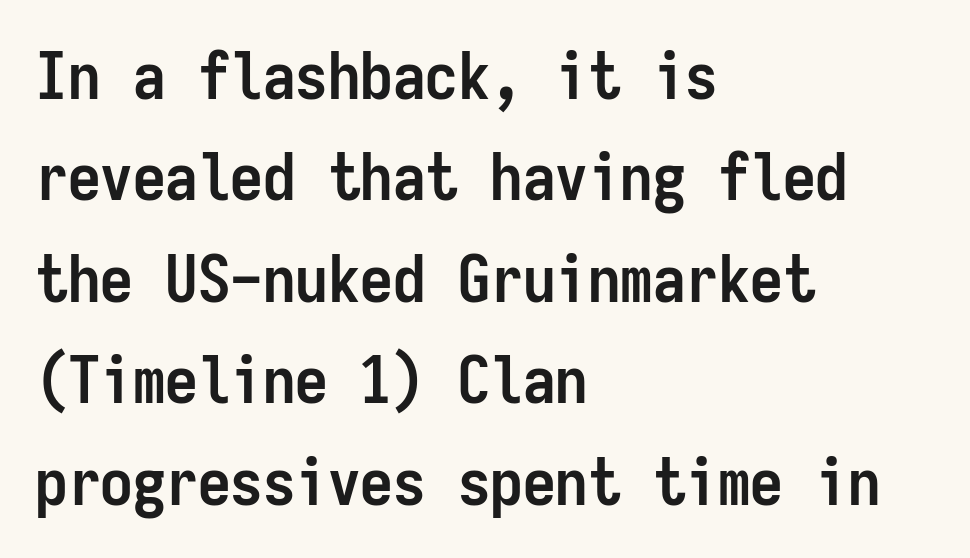
{"serif": "no", "italic": "no", "bold": "yes", "weight": "semibold", "width": "condensed", "stroke_contrast": "low", "x_height": "medium", "monospaced": "yes", "underline": "no", "align": "left", "line_spacing": "normal", "line_spacing_ratio": 1.56, "letter_spacing": "normal", "letter_spacing_em": 0.0, "glyph_px": 65}
